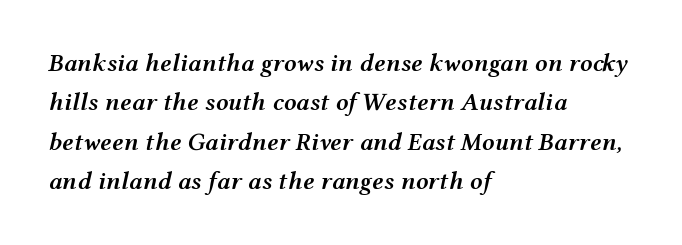
The image shows 25 px text type, italic (leaning right); set left-aligned, normal line spacing (1.58x), normal letter spacing, not underlined.
